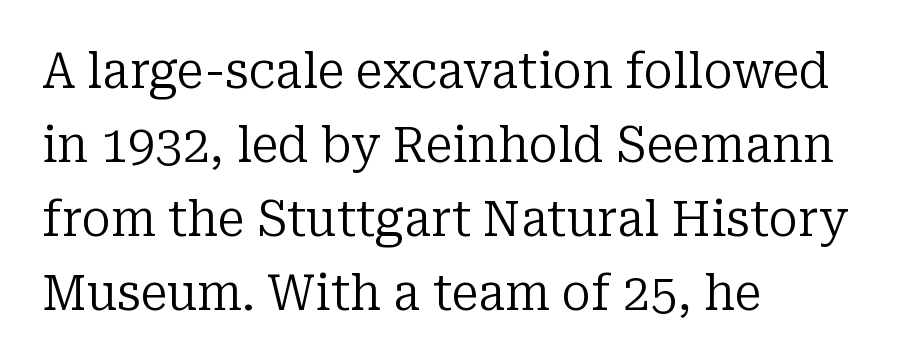
The image shows 49 px regular-weight serif type, upright; set left-aligned, normal line spacing (1.51x), normal letter spacing, not underlined; low stroke contrast and a medium x-height.
